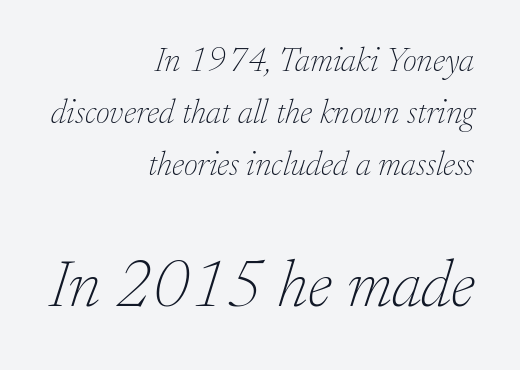
Q: Is the text bold? A: No.
Q: Is the text italic (slanted)? A: Yes, it leans right by about 17 degrees.
Q: Is the typeface a serif or a sans-serif typeface? A: Serif.
Q: Is the text underlined? A: No.
Q: How is the paragraph aligned? A: Right-aligned.
Q: Is the spacing between letters normal or unusually wide? A: Normal.
Q: Is the spacing between lines tight, normal or loose? A: Normal.
Q: Which block of text is set in a larger size, the first (top) or the second (bottom)? A: The second (bottom) one.
Q: Width (condensed, normal, or wide)? A: Normal.
Q: Stroke contrast? A: Low.
Q: x-height? A: Small.
Q: Monospaced? A: No.
